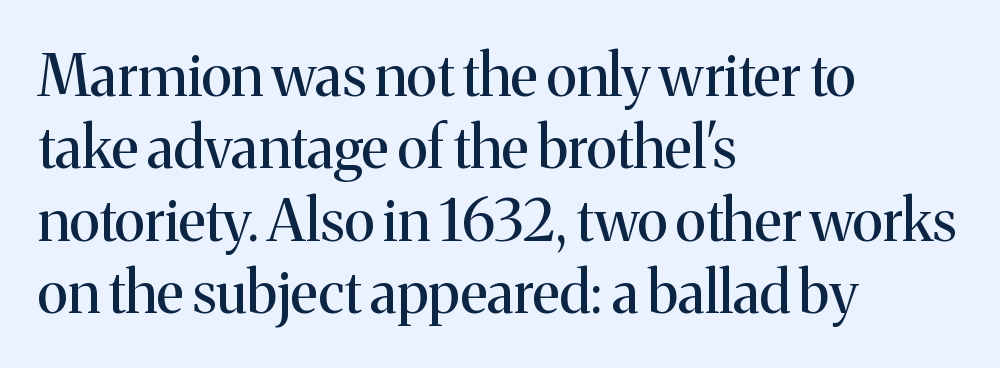
A typesetter would label this face a serif. Descender tails drop into unmarked territory. Successive baselines arrive at the customary interval. The line texture is even and compact thanks to regular tracking. Does the copy run flush right? No — it runs flush left. Style check: upright.
